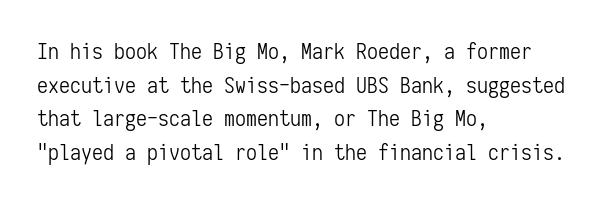
{"italic": "no", "bold": "no", "underline": "no", "align": "left", "line_spacing": "normal", "line_spacing_ratio": 1.53, "letter_spacing": "normal", "letter_spacing_em": 0.0, "glyph_px": 22}
